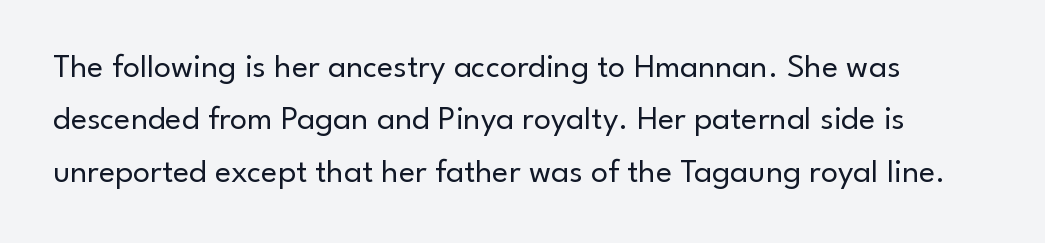
The image shows 34 px regular-weight sans-serif type, upright; set normal line spacing (1.54x), normal letter spacing, not underlined; low stroke contrast and a small x-height.
